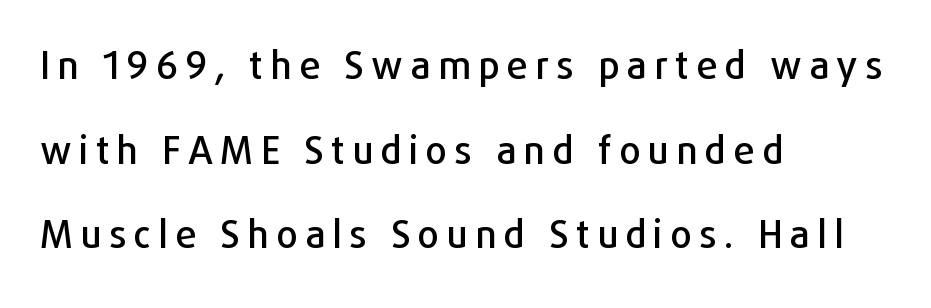
The image shows 38 px sans-serif type, upright; set left-aligned, loose line spacing (2.23x), not underlined; low stroke contrast and a medium x-height.
